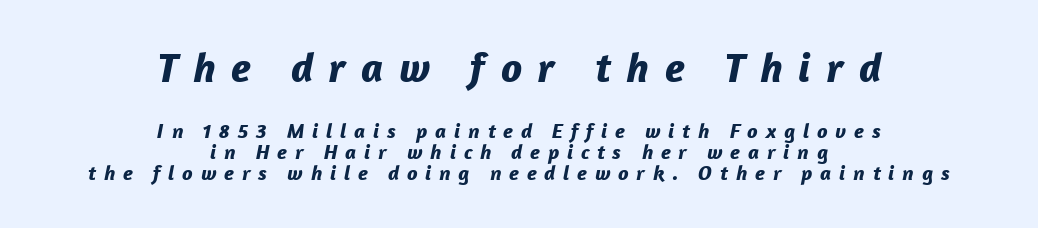
The image shows 42 px bold type, italic (leaning right); set centered, tight line spacing (1.01x), unusually wide letter spacing (+0.37 em), not underlined; the first (top) block is 2.0x larger; low stroke contrast and a medium x-height.
